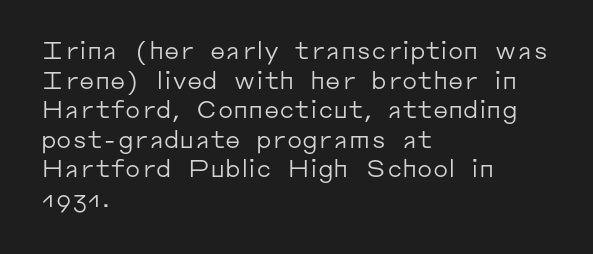
Q: Is the text bold? A: No.
Q: Is the text italic (slanted)? A: No, it is upright.
Q: Is the text underlined? A: No.
Q: How is the paragraph aligned? A: Left-aligned.
Q: Is the spacing between letters normal or unusually wide? A: Normal.
